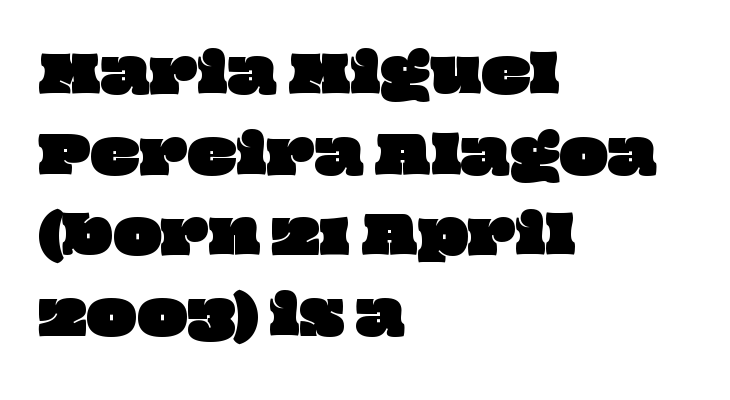
Students, observe: this is what conventionally led text looks like. Left-aligned paragraph, ragged on the right. You could not count columns in this text — the font is proportionally spaced. Nobody drew a line under any word here. In terms of letterspacing, this is plain default setting.
